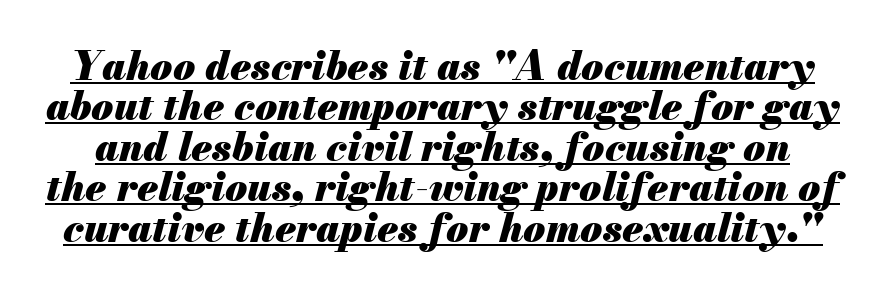
Q: Is the text bold? A: Yes.
Q: Is the text italic (slanted)? A: Yes, it leans right by about 13 degrees.
Q: Is the text underlined? A: Yes.
Q: Is the spacing between letters normal or unusually wide? A: Normal.
Q: Is the spacing between lines tight, normal or loose? A: Tight.
Q: Width (condensed, normal, or wide)? A: Normal.
Q: Stroke contrast? A: Medium.
Q: x-height? A: Small.
Q: Monospaced? A: No.
